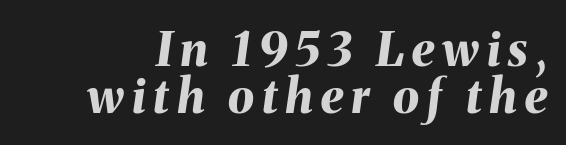
Descenders are the only things crossing below the line. Leading: reduced. The whole block is typeset with a tilt. Heavy-handed strokes throughout: this text is bold.
